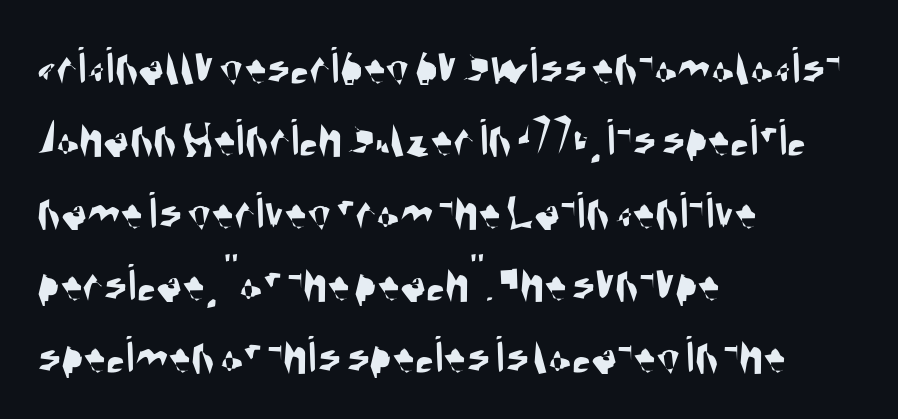
How are the letters spaced? Ordinarily, with no added tracking. Regular leading. Classification — sans serif. Layout note: lines flush left. Do the characters align in a grid? No, the font is proportional. Honestly, there is no underline to notice here at all.
